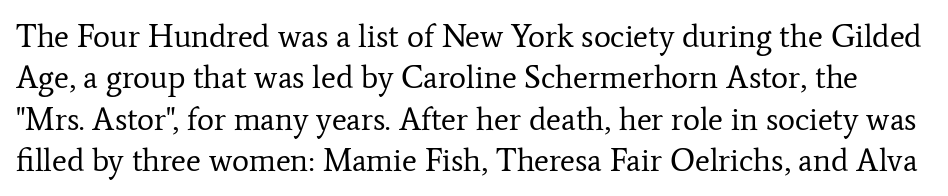
{"serif": "yes", "italic": "no", "bold": "no", "weight": "regular", "width": "normal", "stroke_contrast": "low", "x_height": "medium", "monospaced": "no", "underline": "no", "line_spacing": "normal", "line_spacing_ratio": 1.29, "letter_spacing": "normal", "letter_spacing_em": 0.0, "glyph_px": 32}
